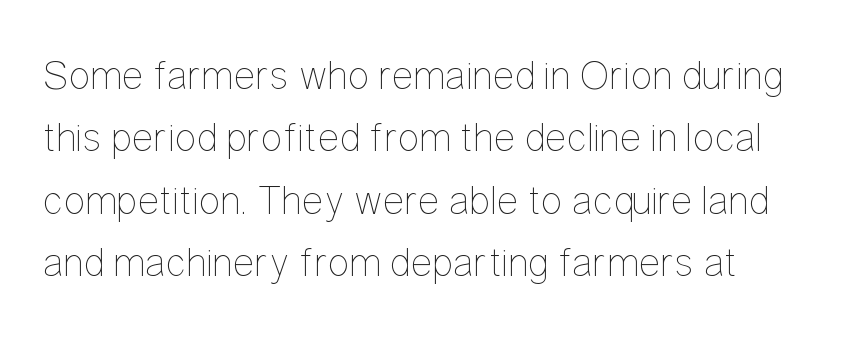
{"italic": "no", "bold": "no", "weight": "thin", "width": "condensed", "stroke_contrast": "low", "x_height": "medium", "monospaced": "no", "underline": "no", "line_spacing": "normal", "line_spacing_ratio": 1.52, "letter_spacing": "normal", "letter_spacing_em": 0.0, "glyph_px": 41}
